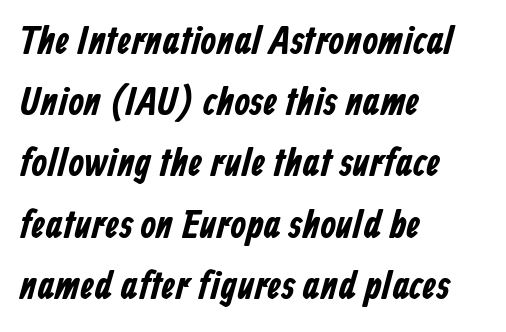
The image shows 40 px condensed sans-serif type; set left-aligned, normal line spacing (1.53x), normal letter spacing, not underlined; low stroke contrast and a medium x-height.
